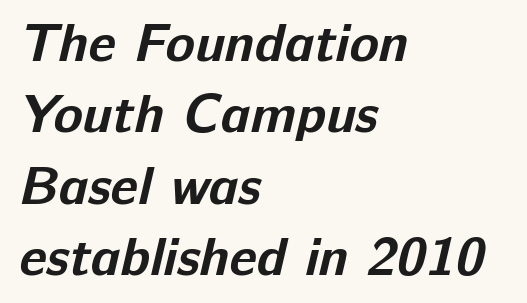
The image shows 54 px bold sans-serif type; set left-aligned, normal line spacing (1.32x), normal letter spacing, not underlined; low stroke contrast and a medium x-height.
